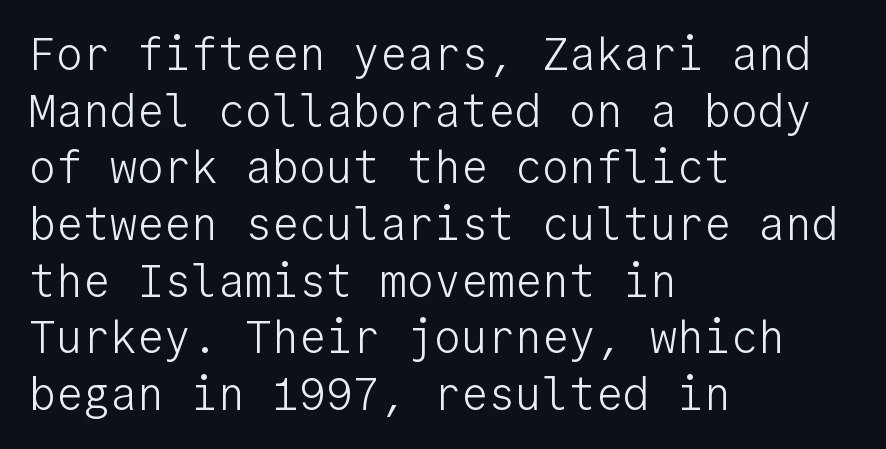
The image shows 45 px light sans-serif type, upright, monospaced; set left-aligned, normal line spacing (1.26x), normal letter spacing, not underlined; low stroke contrast and a medium x-height.
